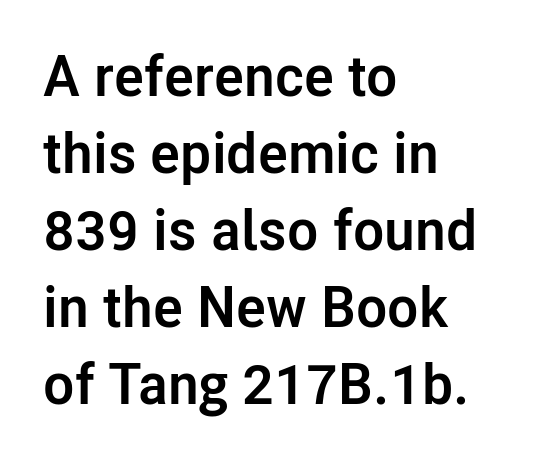
Spacing verdict: proportional, widths tailored to each character. Any mark beneath the type? The region is blank. The passage is arranged the way most books set body copy — flush left. Observe the absence of serifs on each vertical stroke in this sample.
